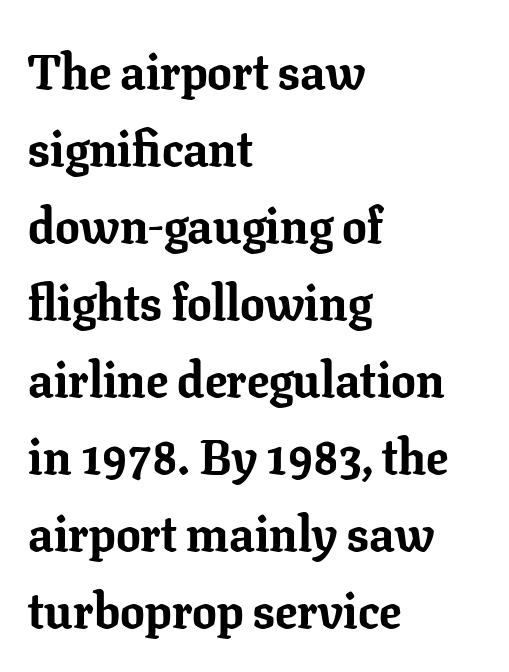
{"serif": "yes", "italic": "no", "bold": "yes", "weight": "bold", "width": "normal", "stroke_contrast": "low", "x_height": "medium", "monospaced": "no", "underline": "no", "align": "left", "line_spacing": "normal", "line_spacing_ratio": 1.57, "letter_spacing": "normal", "letter_spacing_em": 0.0, "glyph_px": 49}
